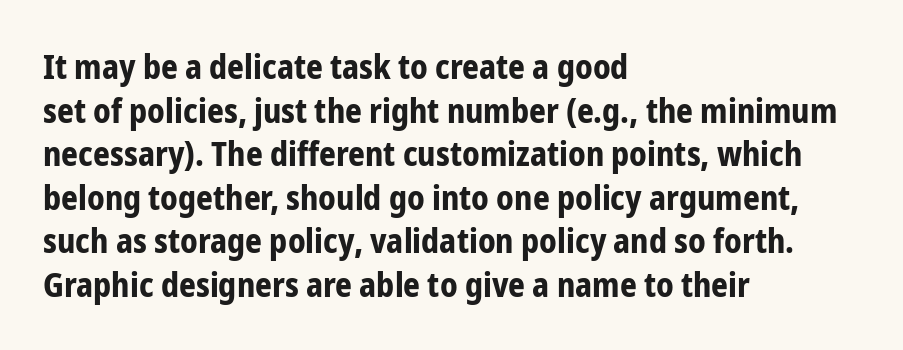
{"serif": "no", "italic": "no", "bold": "yes", "weight": "bold", "width": "condensed", "stroke_contrast": "low", "x_height": "medium", "monospaced": "no", "underline": "no", "align": "left", "line_spacing": "normal", "line_spacing_ratio": 1.32, "letter_spacing": "normal", "letter_spacing_em": 0.0, "glyph_px": 33}
